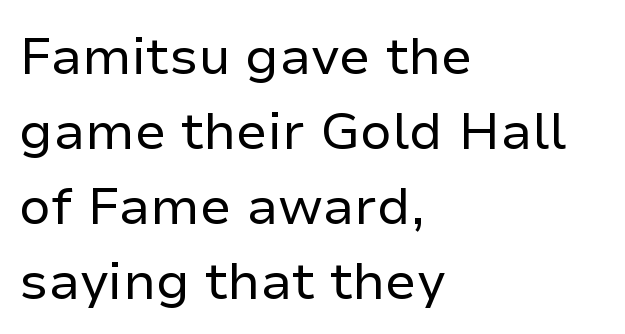
Q: Is the text bold? A: No.
Q: Is the text italic (slanted)? A: No, it is upright.
Q: Is the typeface a serif or a sans-serif typeface? A: Sans-serif.
Q: Is the text underlined? A: No.
Q: How is the paragraph aligned? A: Left-aligned.
Q: Is the spacing between letters normal or unusually wide? A: Normal.
Q: Is the spacing between lines tight, normal or loose? A: Normal.
Q: Width (condensed, normal, or wide)? A: Normal.
Q: Stroke contrast? A: Low.
Q: x-height? A: Medium.
Q: Monospaced? A: No.
